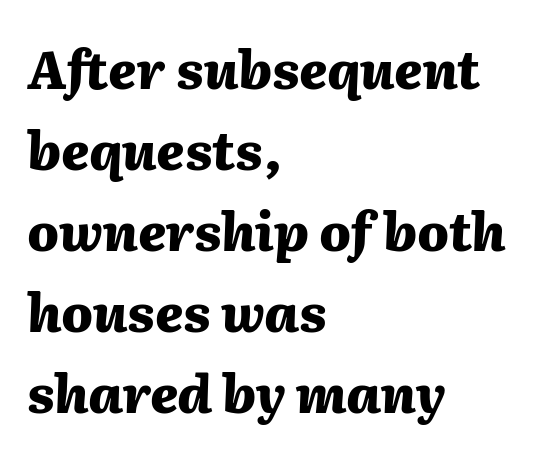
{"italic": "yes", "lean": "right", "slant_degrees": 2, "bold": "yes", "weight": "heavy", "width": "normal", "stroke_contrast": "medium", "x_height": "medium", "monospaced": "no", "underline": "no", "align": "left", "line_spacing": "normal", "line_spacing_ratio": 1.56, "letter_spacing": "normal", "letter_spacing_em": 0.0, "glyph_px": 52}
